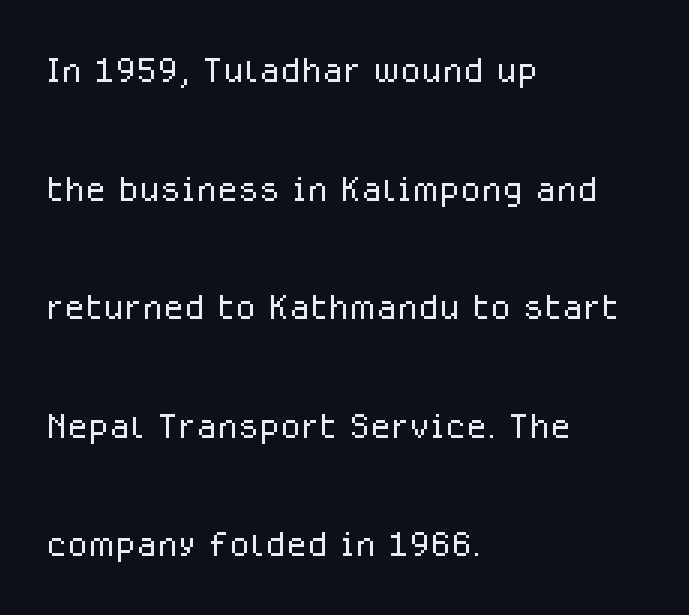
Q: Is the text bold? A: No.
Q: Is the text italic (slanted)? A: No, it is upright.
Q: Is the typeface a serif or a sans-serif typeface? A: Sans-serif.
Q: Is the text underlined? A: No.
Q: How is the paragraph aligned? A: Left-aligned.
Q: Is the spacing between letters normal or unusually wide? A: Normal.
Q: Is the spacing between lines tight, normal or loose? A: Loose.
Q: Width (condensed, normal, or wide)? A: Normal.
Q: Stroke contrast? A: Low.
Q: x-height? A: Medium.
Q: Monospaced? A: No.
